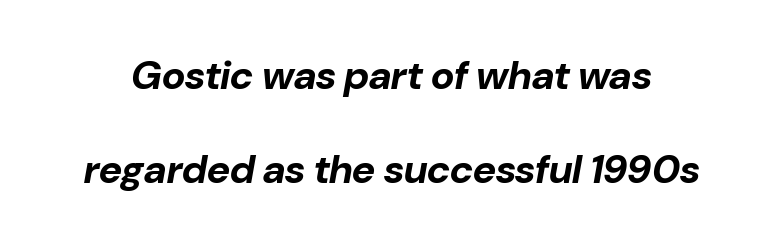
The image shows 40 px bold type, italic (leaning right); set loose line spacing (2.34x), normal letter spacing, not underlined; low stroke contrast and a medium x-height.
